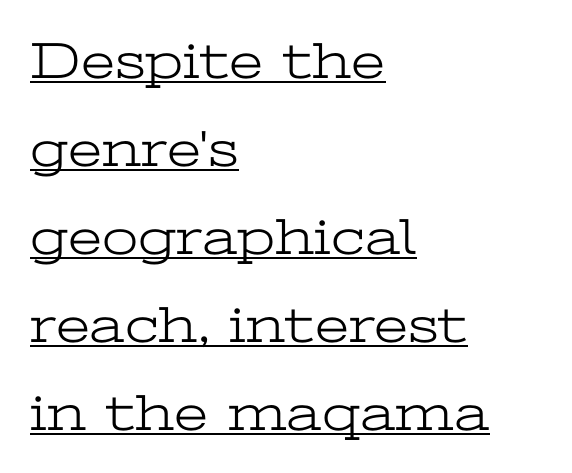
{"serif": "yes", "italic": "no", "bold": "no", "weight": "light", "width": "wide", "stroke_contrast": "low", "x_height": "medium", "monospaced": "no", "underline": "yes", "align": "left", "line_spacing": "normal", "line_spacing_ratio": 1.69, "letter_spacing": "normal", "letter_spacing_em": 0.0, "glyph_px": 52}
